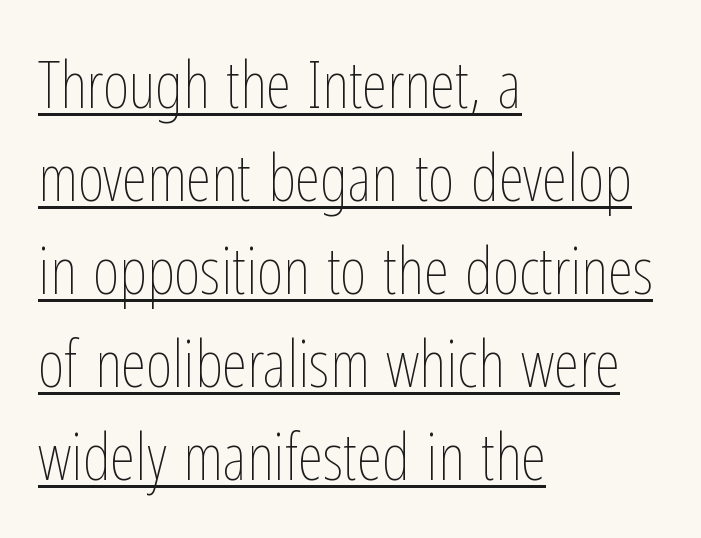
Q: Is the text bold? A: No.
Q: Is the text italic (slanted)? A: No, it is upright.
Q: Is the text underlined? A: Yes.
Q: How is the paragraph aligned? A: Left-aligned.
Q: Is the spacing between letters normal or unusually wide? A: Normal.
Q: Is the spacing between lines tight, normal or loose? A: Normal.
Q: Width (condensed, normal, or wide)? A: Condensed.
Q: Stroke contrast? A: Low.
Q: x-height? A: Medium.
Q: Monospaced? A: No.
